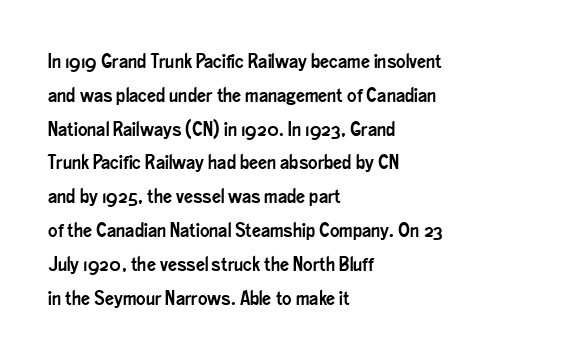
The foot of each line stays bare and open. The rows are spaced the way most documents space them. In terms of letterspacing, this is plain default setting. Vertical strokes here are truly vertical. Typeset ragged right — the left edge is the straight one.
